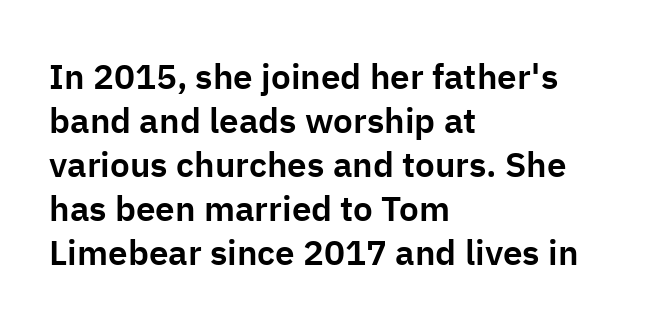
A sans-serif font was chosen for this passage. Unlike italic type, these characters show no tilt at all. Glance below the letters and you will spot only blank space. Compared with typical body copy, the letter spacing here is the same. The lines sit at an ordinary, default distance from one another. Do the characters align in a grid? No, the font is proportional.
